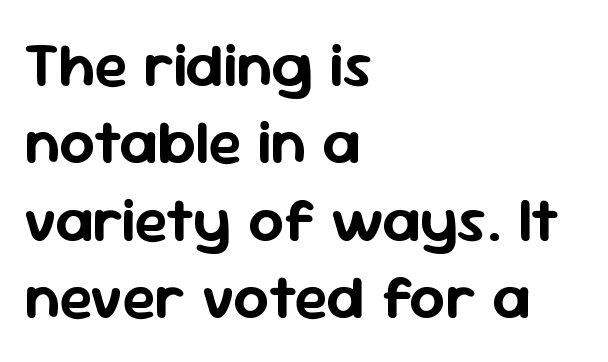
Q: Is the text italic (slanted)? A: No, it is upright.
Q: Is the typeface a serif or a sans-serif typeface? A: Sans-serif.
Q: Is the text underlined? A: No.
Q: How is the paragraph aligned? A: Left-aligned.
Q: Is the spacing between letters normal or unusually wide? A: Normal.
Q: Is the spacing between lines tight, normal or loose? A: Normal.
Q: Width (condensed, normal, or wide)? A: Normal.
Q: Stroke contrast? A: Low.
Q: x-height? A: Medium.
Q: Monospaced? A: No.
